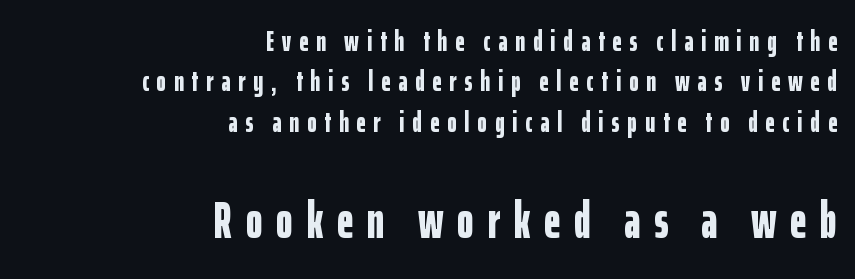
Regular leading. The lines are quadded right. No italicization has been applied; the sample stays upright. Caption: expanded tracking, letters set apart.
